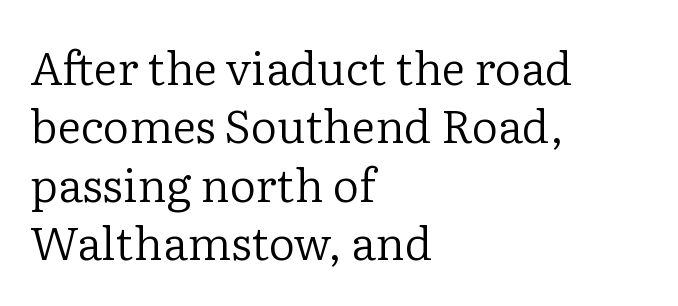
Q: Is the text bold? A: No.
Q: Is the text italic (slanted)? A: No, it is upright.
Q: Is the typeface a serif or a sans-serif typeface? A: Serif.
Q: Is the text underlined? A: No.
Q: How is the paragraph aligned? A: Left-aligned.
Q: Is the spacing between letters normal or unusually wide? A: Normal.
Q: Is the spacing between lines tight, normal or loose? A: Normal.
Q: Width (condensed, normal, or wide)? A: Normal.
Q: Stroke contrast? A: Low.
Q: x-height? A: Medium.
Q: Monospaced? A: No.
